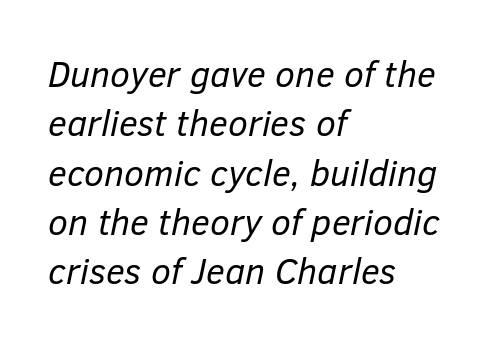
Here the designer chose a conventional face with non-uniform glyph widths. This sample uses an oblique cut, with every glyph tilted off the vertical. The tracking reads as untouched default to a designer's eye. Visually the block forms a straight wall on the left and a jagged coastline on the right.
